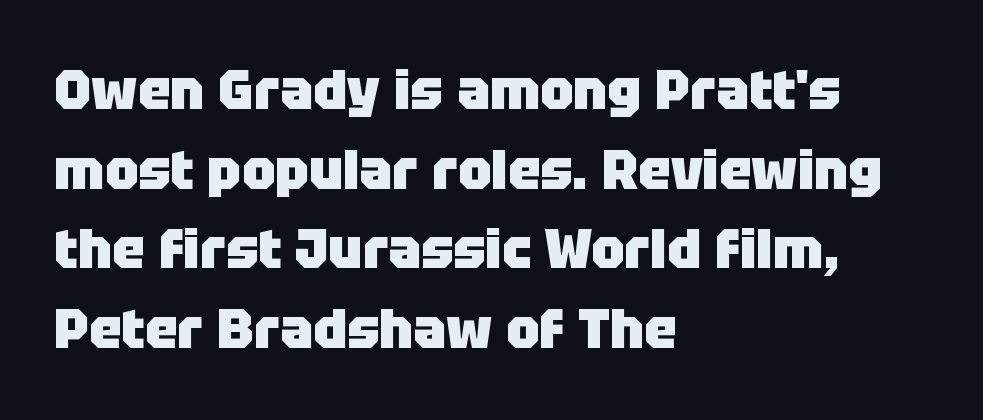
The rendering keeps characters at their native spacing. Beneath every word, the page is bare. Notice how the stems are strictly vertical — no italics here. Regular leading. The letters advance in unequal steps, a hallmark of proportional type. Stroke thickness is high; the sample reads as a true bold.
